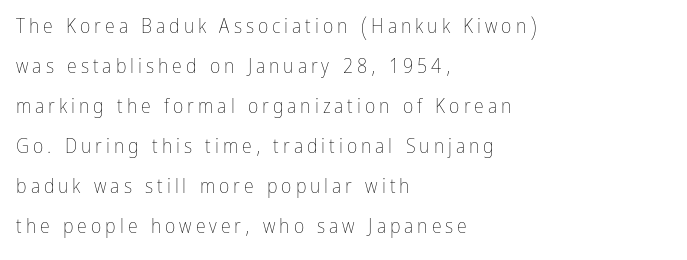
The image shows 20 px text type, upright; set left-aligned, loose line spacing (2.0x), unusually wide letter spacing (+0.2 em), not underlined.
